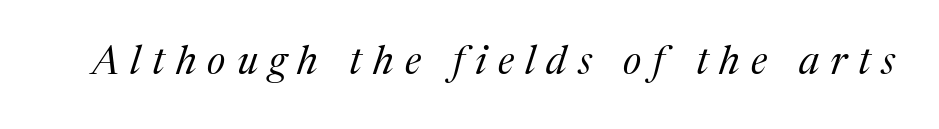
{"serif": "yes", "italic": "yes", "lean": "right", "slant_degrees": 17, "bold": "no", "weight": "regular", "width": "normal", "stroke_contrast": "medium", "x_height": "medium", "monospaced": "no", "underline": "no", "letter_spacing": "wide", "letter_spacing_em": 0.28, "glyph_px": 40}
